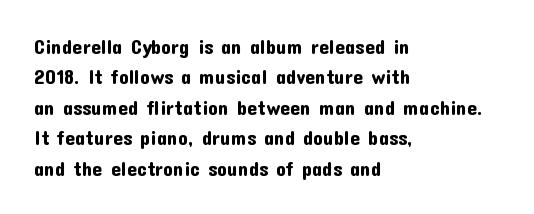
The image shows 20 px text type, upright; set left-aligned, normal line spacing (1.52x), normal letter spacing, not underlined.
